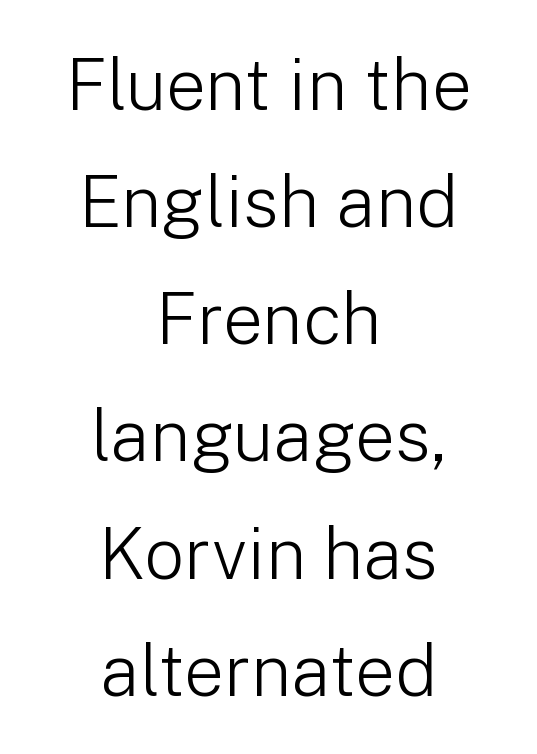
Q: Is the text bold? A: No.
Q: Is the text italic (slanted)? A: No, it is upright.
Q: Is the typeface a serif or a sans-serif typeface? A: Sans-serif.
Q: Is the text underlined? A: No.
Q: How is the paragraph aligned? A: Centered.
Q: Is the spacing between letters normal or unusually wide? A: Normal.
Q: Is the spacing between lines tight, normal or loose? A: Normal.
Q: Width (condensed, normal, or wide)? A: Normal.
Q: Stroke contrast? A: Low.
Q: x-height? A: Medium.
Q: Monospaced? A: No.
